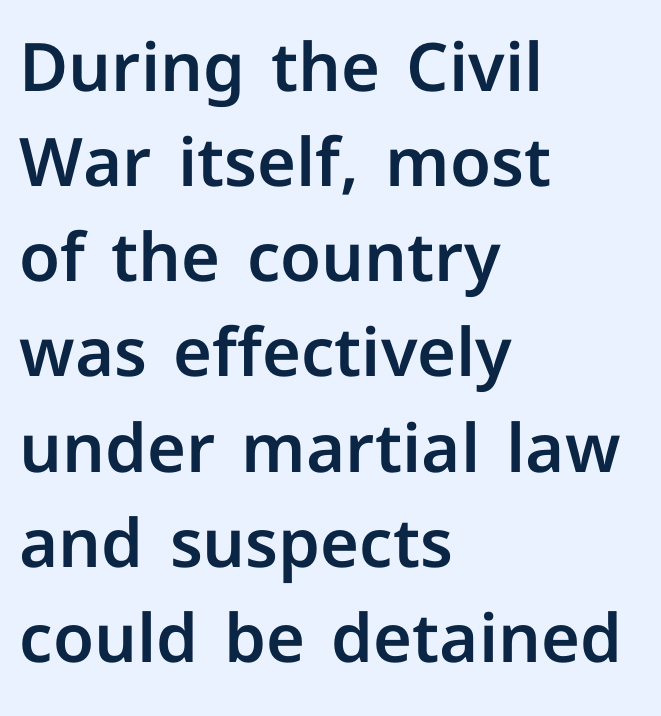
The image shows 67 px sans-serif type, upright; set left-aligned, normal line spacing (1.42x), normal letter spacing, not underlined; low stroke contrast and a medium x-height.
